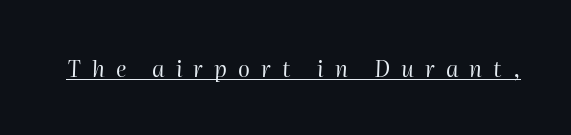
Q: Is the text bold? A: No.
Q: Is the text italic (slanted)? A: Yes, it leans right by about 2 degrees.
Q: Is the text underlined? A: Yes.
Q: Is the spacing between letters normal or unusually wide? A: Unusually wide.
